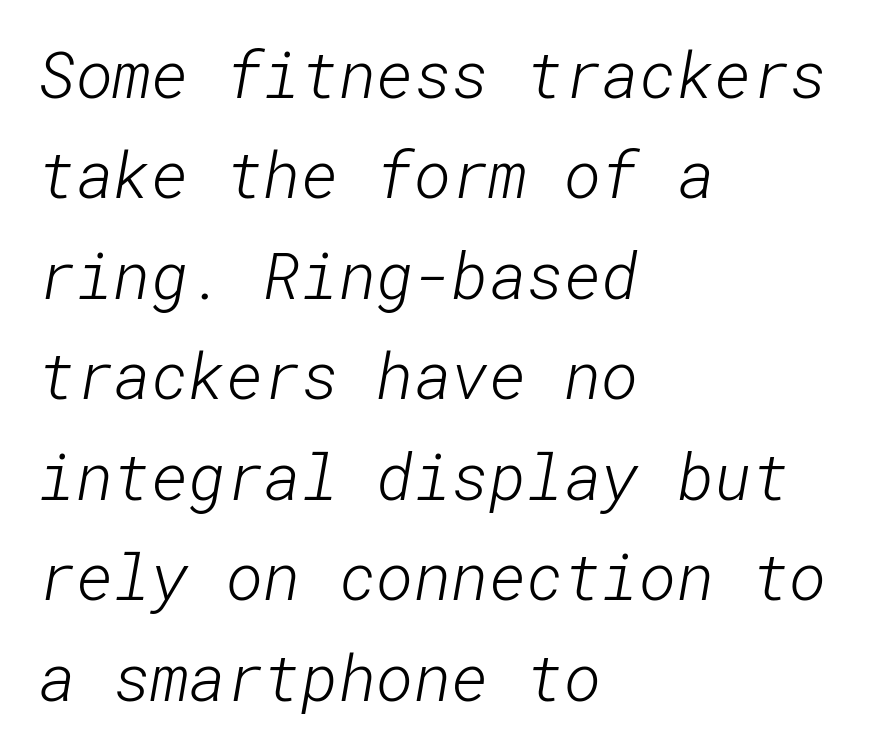
{"serif": "no", "bold": "no", "weight": "light", "width": "normal", "stroke_contrast": "low", "x_height": "medium", "underline": "no", "align": "left", "line_spacing": "normal", "line_spacing_ratio": 1.57, "letter_spacing": "normal", "letter_spacing_em": 0.0, "glyph_px": 64}
